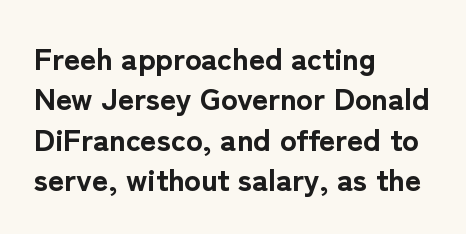
Stroke thickness is high; the sample reads as a true bold. Here the designer chose a conventional face with non-uniform glyph widths. Each line starts at the same left margin while the right side varies. The typeface chosen for these lines omits serifs. Normally led — the rows are evenly, conventionally spaced. Ascenders rise straight up at ninety degrees.
